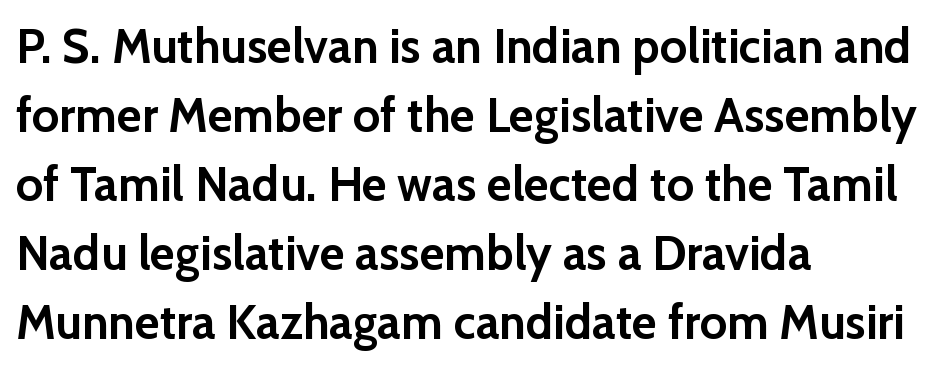
Q: Is the text bold? A: Yes.
Q: Is the text italic (slanted)? A: No, it is upright.
Q: Is the typeface a serif or a sans-serif typeface? A: Sans-serif.
Q: Is the text underlined? A: No.
Q: How is the paragraph aligned? A: Left-aligned.
Q: Is the spacing between letters normal or unusually wide? A: Normal.
Q: Is the spacing between lines tight, normal or loose? A: Normal.
Q: Width (condensed, normal, or wide)? A: Normal.
Q: Stroke contrast? A: Low.
Q: x-height? A: Medium.
Q: Monospaced? A: No.
